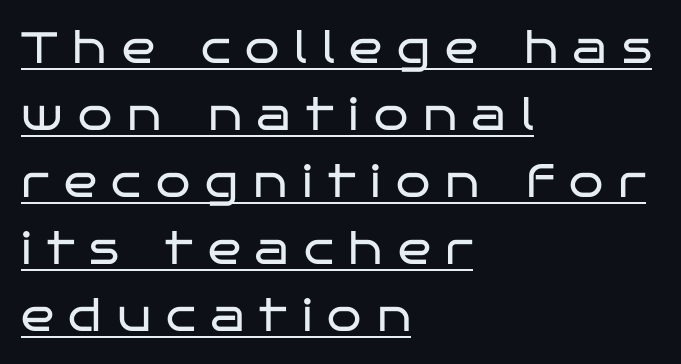
{"serif": "no", "italic": "no", "bold": "no", "weight": "regular", "width": "wide", "stroke_contrast": "low", "x_height": "large", "monospaced": "no", "underline": "yes", "align": "left", "line_spacing": "normal", "line_spacing_ratio": 1.52, "letter_spacing": "wide", "letter_spacing_em": 0.34, "glyph_px": 44}
